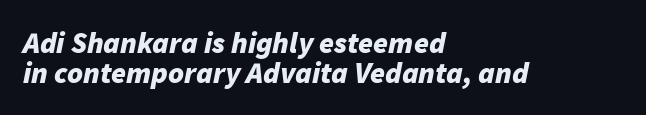
An italicized treatment has been applied to the whole sample. The rendering uses natural spacing where letterforms have individual widths. Here the glyphs are tracked normally, forming tight word shapes. Students, this is bold: see how much ink each stroke carries.
